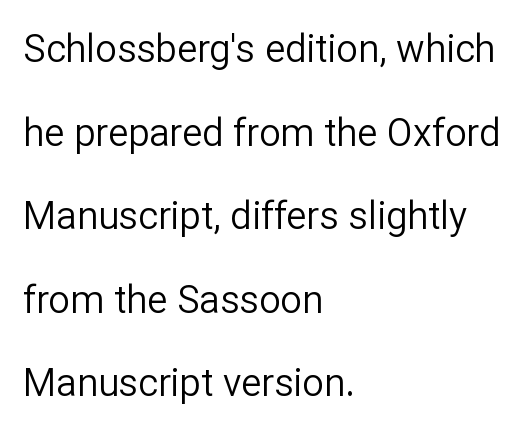
Q: Is the text bold? A: No.
Q: Is the text italic (slanted)? A: No, it is upright.
Q: Is the typeface a serif or a sans-serif typeface? A: Sans-serif.
Q: Is the text underlined? A: No.
Q: How is the paragraph aligned? A: Left-aligned.
Q: Is the spacing between letters normal or unusually wide? A: Normal.
Q: Is the spacing between lines tight, normal or loose? A: Loose.
Q: Width (condensed, normal, or wide)? A: Normal.
Q: Stroke contrast? A: Low.
Q: x-height? A: Medium.
Q: Monospaced? A: No.
